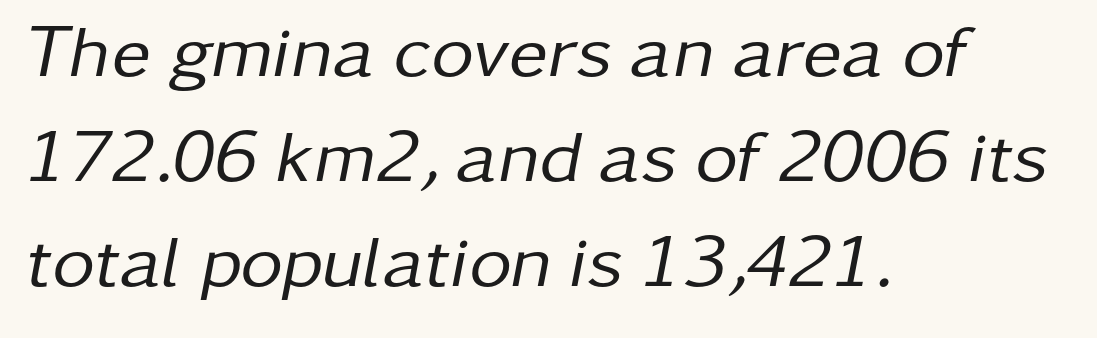
Q: Is the text bold? A: No.
Q: Is the text italic (slanted)? A: Yes, it leans right by about 11 degrees.
Q: Is the text underlined? A: No.
Q: How is the paragraph aligned? A: Left-aligned.
Q: Is the spacing between letters normal or unusually wide? A: Normal.
Q: Is the spacing between lines tight, normal or loose? A: Normal.
Q: Width (condensed, normal, or wide)? A: Normal.
Q: Stroke contrast? A: Low.
Q: x-height? A: Medium.
Q: Monospaced? A: No.
